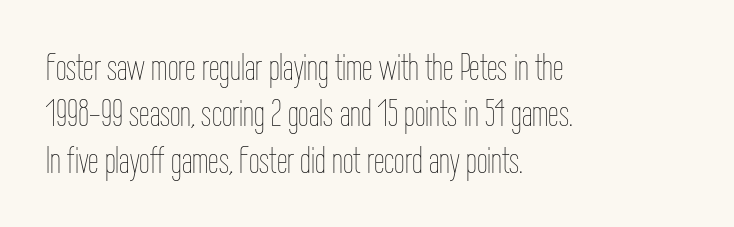
The image shows 38 px thin, condensed type, upright; set left-aligned, line spacing 1.22x, normal letter spacing, not underlined; low stroke contrast and a medium x-height.
